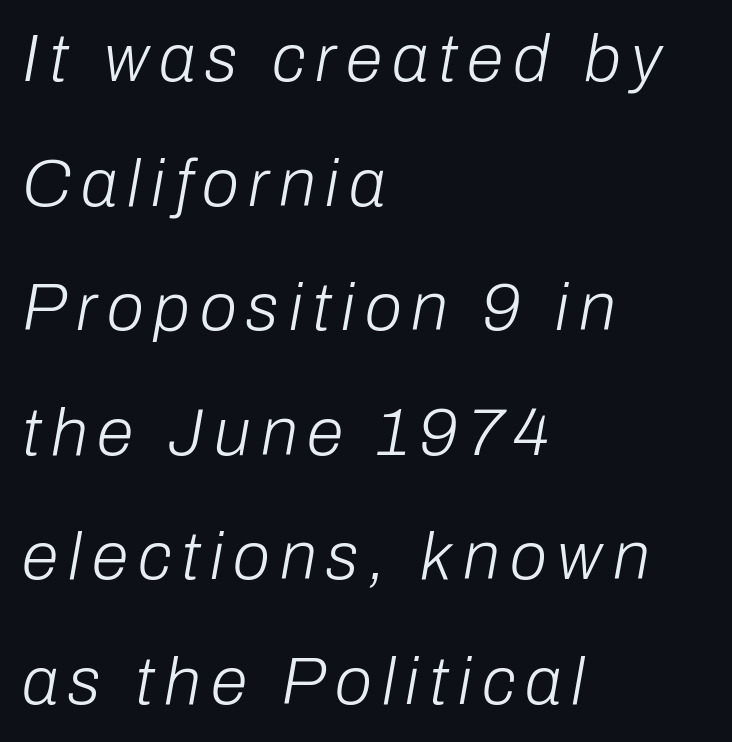
Q: Is the text bold? A: No.
Q: Is the text italic (slanted)? A: Yes, it leans right by about 10 degrees.
Q: Is the text underlined? A: No.
Q: How is the paragraph aligned? A: Left-aligned.
Q: Width (condensed, normal, or wide)? A: Normal.
Q: Stroke contrast? A: Low.
Q: x-height? A: Medium.
Q: Monospaced? A: No.
